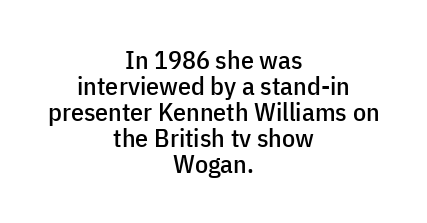
Q: Is the text italic (slanted)? A: No, it is upright.
Q: Is the text underlined? A: No.
Q: How is the paragraph aligned? A: Centered.
Q: Is the spacing between letters normal or unusually wide? A: Normal.
Q: Is the spacing between lines tight, normal or loose? A: Tight.
